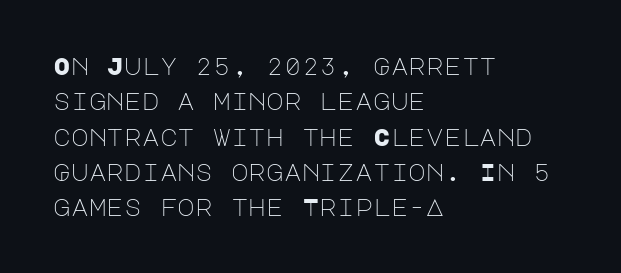
Tracking value appears to be zero — textbook default spacing. Posture: straight, roman, zero tilt. Leftover space on each line is placed entirely after the last word. This is not heavy type; no bold has been used.
